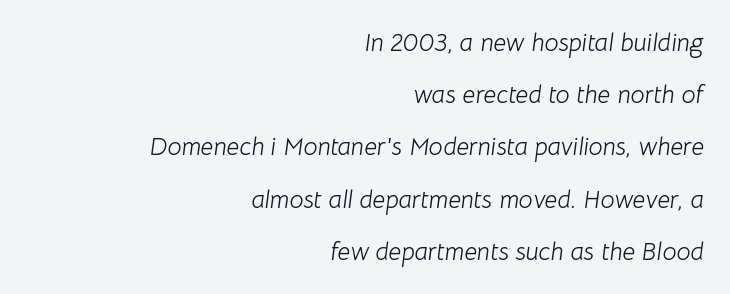
A bare baseline throughout the passage. Successive baselines arrive slowly, with a big drop between each. Ink coverage per letter is moderate at most. Looking at the ascenders, they clearly lean.
